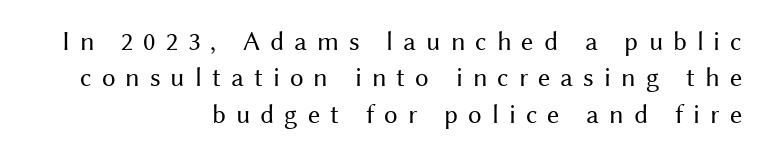
{"italic": "no", "bold": "no", "underline": "no", "align": "right", "line_spacing": "normal", "line_spacing_ratio": 1.35, "letter_spacing": "wide", "letter_spacing_em": 0.37, "glyph_px": 27}
